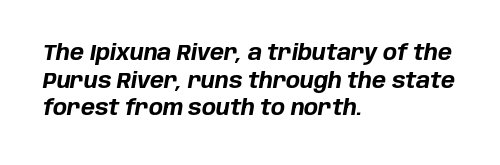
It's the slanting kind of type. Look at the stroke-to-counter ratio: heavy, a bold. Is the block centered? No — it sits flush against the left margin. Glyph-to-glyph distance matches everyday printed text. Quick note: interline space is typical. Descenders are the only things crossing below the line.
